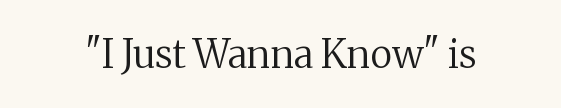
{"serif": "yes", "italic": "no", "bold": "no", "weight": "regular", "width": "normal", "stroke_contrast": "medium", "x_height": "medium", "monospaced": "no", "underline": "no", "letter_spacing": "normal", "letter_spacing_em": 0.0, "glyph_px": 39}
